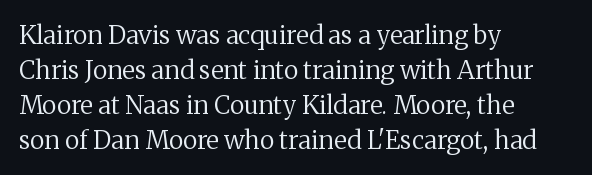
{"italic": "no", "bold": "no", "underline": "no", "align": "left", "line_spacing": "normal", "line_spacing_ratio": 1.4, "letter_spacing": "normal", "letter_spacing_em": 0.0, "glyph_px": 25}
